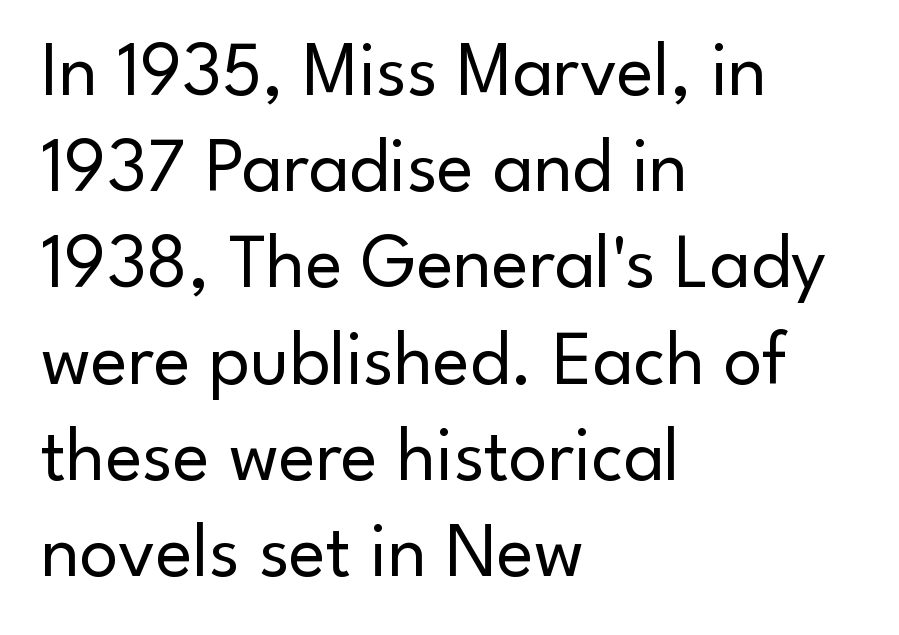
Evenly set lines give the paragraph a standard silhouette. The strip under each line holds only bare page. The tracking reads as untouched default to a designer's eye. Left-aligned paragraph, ragged on the right. The font sits on the lighter half of the weight spectrum, regular included. You can tell from the bare stems that sans-serif type was used.
